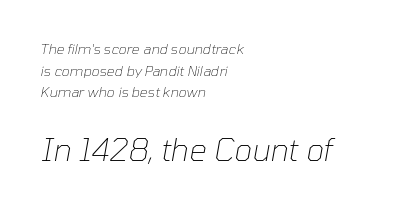
Q: Is the text bold? A: No.
Q: Is the text italic (slanted)? A: Yes, it leans right by about 10 degrees.
Q: Is the text underlined? A: No.
Q: How is the paragraph aligned? A: Left-aligned.
Q: Is the spacing between letters normal or unusually wide? A: Normal.
Q: Is the spacing between lines tight, normal or loose? A: Normal.
Q: Which block of text is set in a larger size, the first (top) or the second (bottom)? A: The second (bottom) one.
Q: Width (condensed, normal, or wide)? A: Normal.
Q: Stroke contrast? A: Low.
Q: x-height? A: Medium.
Q: Monospaced? A: No.
